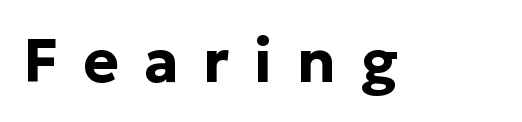
Italic? Not at all — the glyphs are vertical. Here the designer chose a conventional face with non-uniform glyph widths. Letterform terminals end flat and unadorned throughout the passage. These lines have a slow, spaced-out rhythm from letter to letter.
